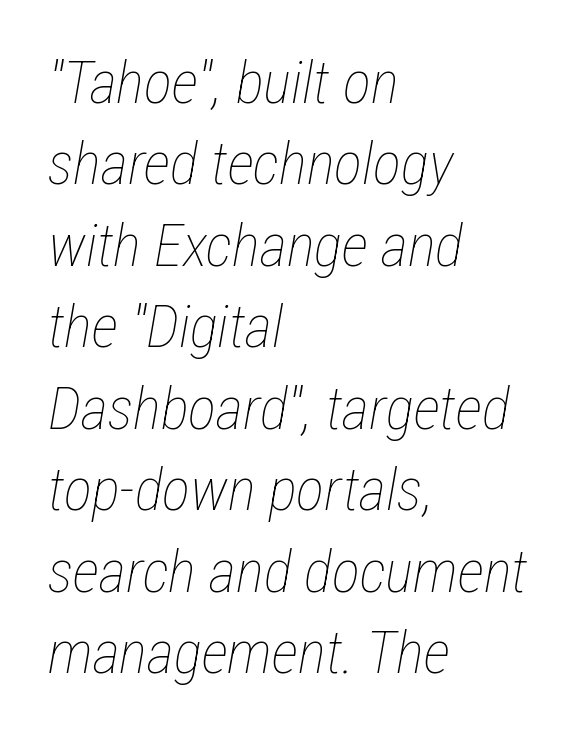
The face used here has a pronounced slope to its letters. Each row of text sits above clean, open space. How would I describe the line gaps? Plain and ordinary. Horizontally, the lines are justified to the leading edge only. Note the varied advance widths — an 'i' is clearly narrower than an 'm'.
